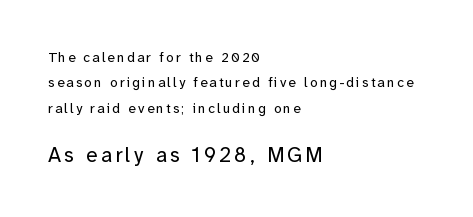
The image shows 21 px text type, upright; set left-aligned, line spacing 1.81x, not underlined; the second (bottom) block is 1.5x larger.
